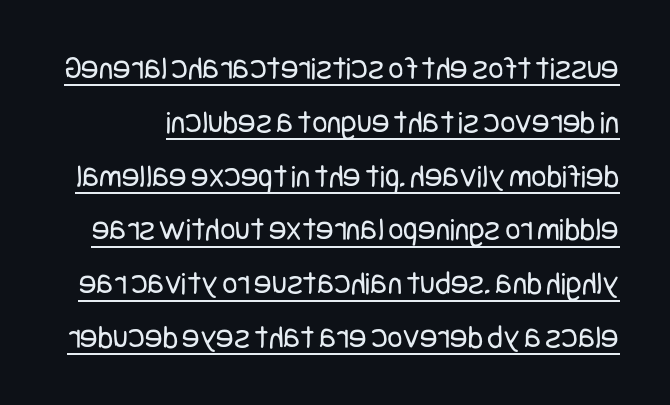
The passage shown is typeset with a sans-serif family. The typography opts for an upright posture over an oblique one. Compared with a typical body face, this is equally light or lighter still. Somebody hit Ctrl+U on this one — the words are underlined. These lines sit exactly where default settings would place them.
